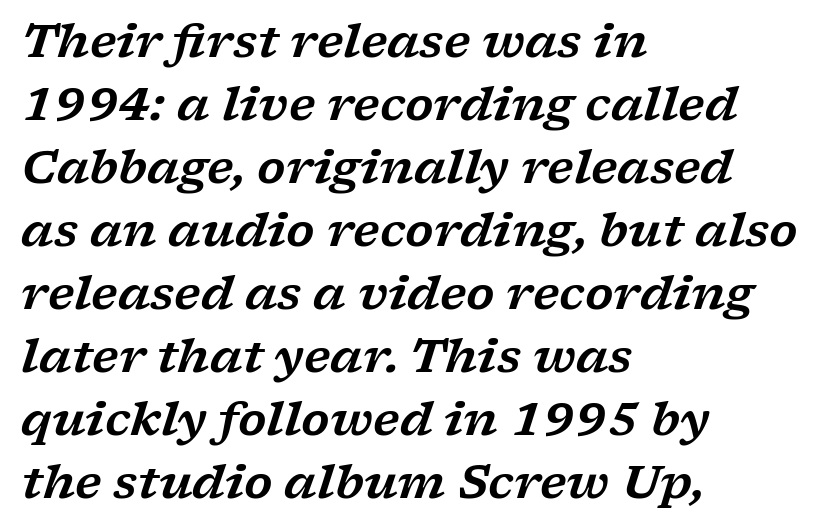
The image shows 46 px wide serif type, italic (leaning right); set left-aligned, normal line spacing (1.37x), normal letter spacing, not underlined; low stroke contrast and a medium x-height.
